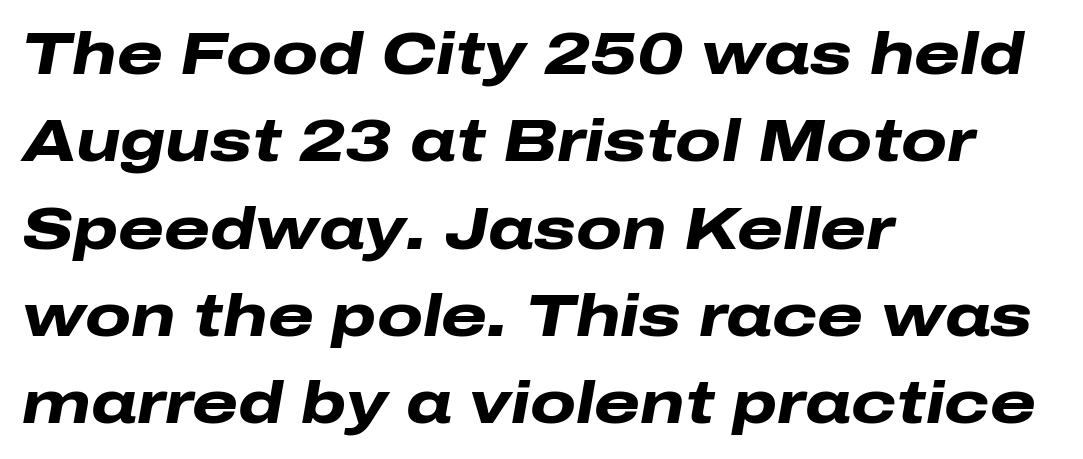
The image shows 59 px heavy, wide type, italic (leaning right); set left-aligned, normal line spacing (1.48x), normal letter spacing, not underlined; low stroke contrast and a medium x-height.
